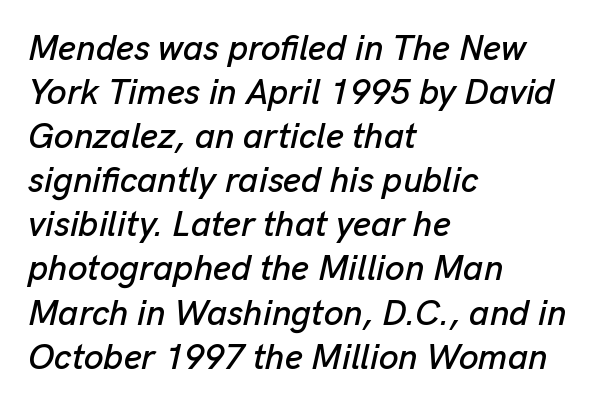
{"italic": "yes", "lean": "right", "slant_degrees": 13, "width": "normal", "stroke_contrast": "low", "x_height": "medium", "monospaced": "no", "underline": "no", "align": "left", "line_spacing": "normal", "line_spacing_ratio": 1.26, "letter_spacing": "normal", "letter_spacing_em": 0.0, "glyph_px": 35}
